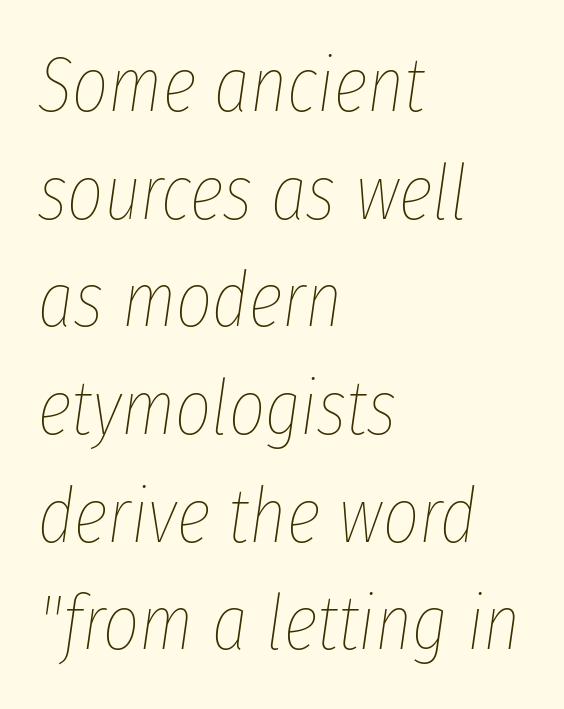
The image shows 78 px thin, condensed type, italic (leaning right); set left-aligned, normal line spacing (1.38x), normal letter spacing, not underlined; low stroke contrast and a medium x-height.
